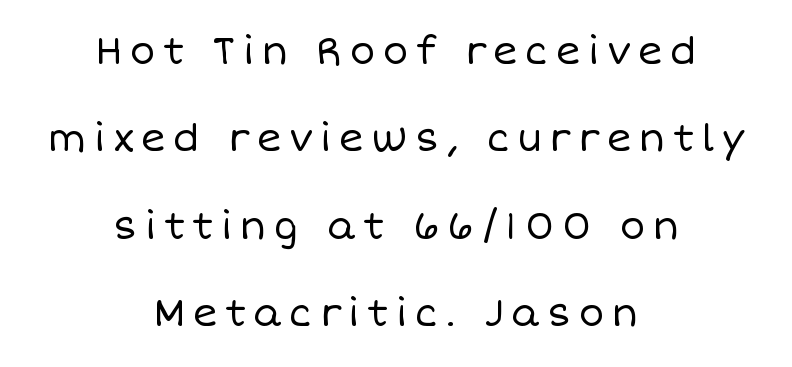
{"italic": "no", "bold": "no", "weight": "regular", "width": "normal", "stroke_contrast": "low", "x_height": "large", "monospaced": "no", "underline": "no", "align": "center", "line_spacing": "loose", "line_spacing_ratio": 2.3, "glyph_px": 38}
